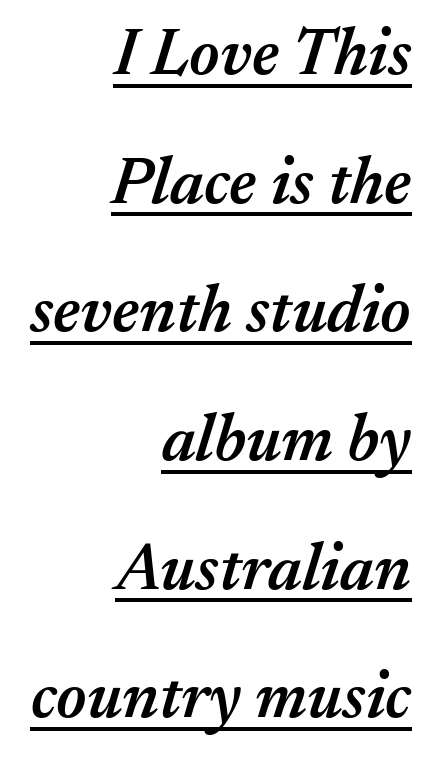
The image shows 66 px semibold type, italic (leaning right); set right-aligned, loose line spacing (1.95x), normal letter spacing, underlined; medium stroke contrast and a medium x-height.
